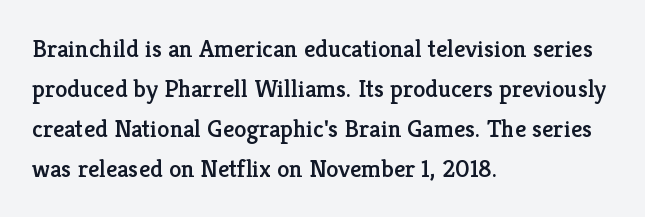
Q: Is the text italic (slanted)? A: No, it is upright.
Q: Is the text underlined? A: No.
Q: How is the paragraph aligned? A: Left-aligned.
Q: Is the spacing between letters normal or unusually wide? A: Normal.
Q: Is the spacing between lines tight, normal or loose? A: Normal.
